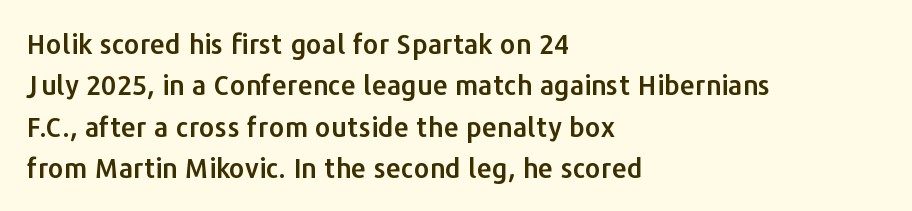
The image shows 27 px text type, upright; set left-aligned, normal line spacing (1.53x), normal letter spacing, not underlined.
